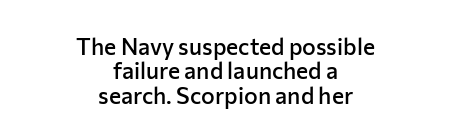
The image shows 23 px text type, upright; set centered, tight line spacing (1.06x), normal letter spacing, not underlined.
